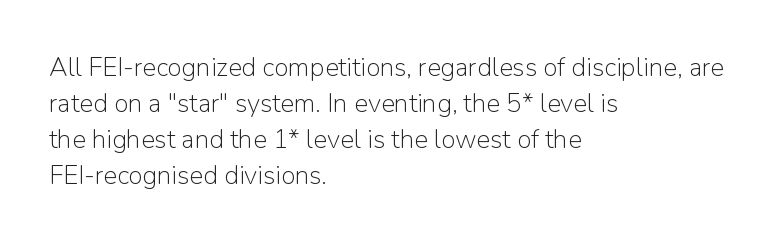
{"italic": "no", "bold": "no", "underline": "no", "align": "left", "line_spacing": "normal", "line_spacing_ratio": 1.39, "letter_spacing": "normal", "letter_spacing_em": 0.0, "glyph_px": 26}
